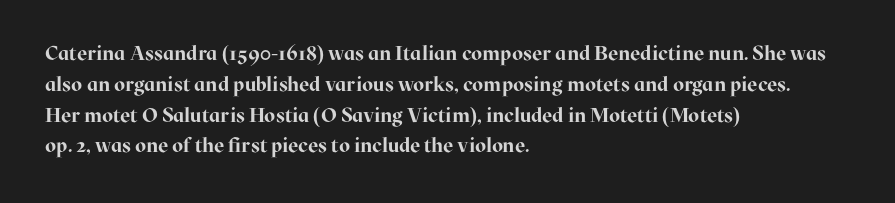
The image shows 20 px bold type, upright; set left-aligned, normal line spacing (1.54x), normal letter spacing, not underlined.
